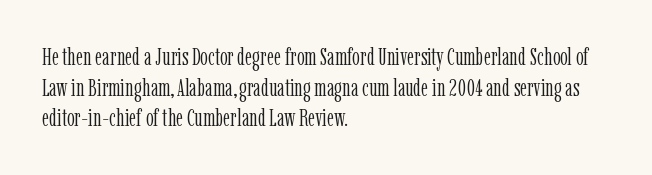
Is the type heavy? It reads as light-to-regular instead. Leftover space on each line is placed entirely after the last word. Characters follow at the spacing the type designer built in. The passage shown stacks its lines at a standard gap.
